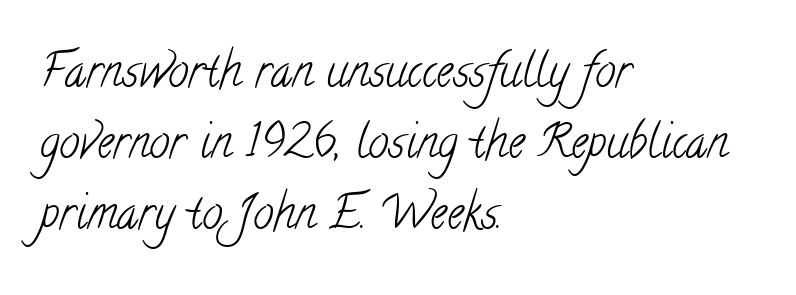
Quick note: interline space is typical. Line beginnings align vertically; line endings do not. The face used here is rendered with its standard letterfit.
